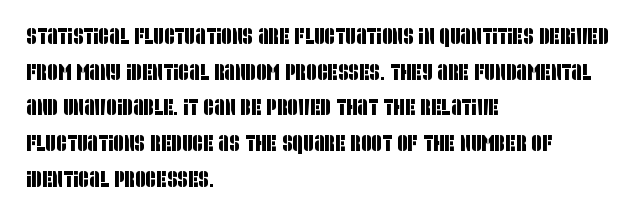
{"underline": "no", "align": "left", "line_spacing": "normal", "line_spacing_ratio": 1.55, "letter_spacing": "normal", "letter_spacing_em": 0.0, "glyph_px": 23}
